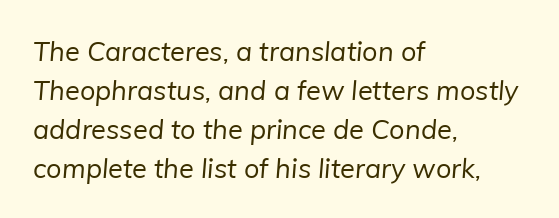
{"bold": "no", "underline": "no", "align": "left", "line_spacing": "normal", "line_spacing_ratio": 1.44, "letter_spacing": "normal", "letter_spacing_em": 0.0, "glyph_px": 27}
